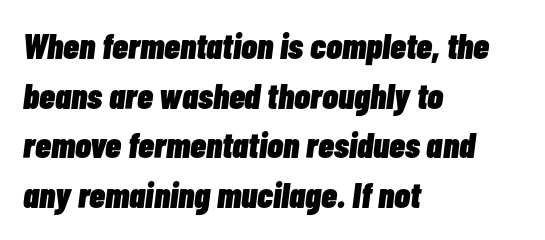
Compared with typical paragraphs, the rows here are spaced about the same. Type without underlining. The font is running at its bold setting. The specimen reads as italic at a glance. The paragraph shown leans on its left margin.
